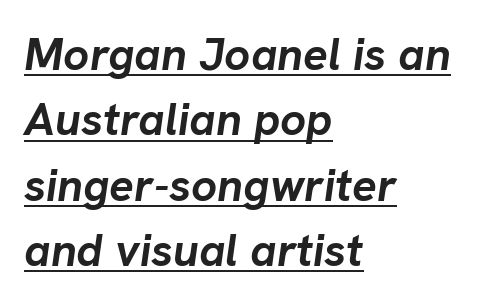
{"italic": "yes", "lean": "right", "slant_degrees": 8, "bold": "yes", "weight": "semibold", "width": "normal", "stroke_contrast": "low", "x_height": "medium", "monospaced": "no", "underline": "yes", "align": "left", "line_spacing": "normal", "line_spacing_ratio": 1.42, "letter_spacing": "normal", "letter_spacing_em": 0.0, "glyph_px": 46}
